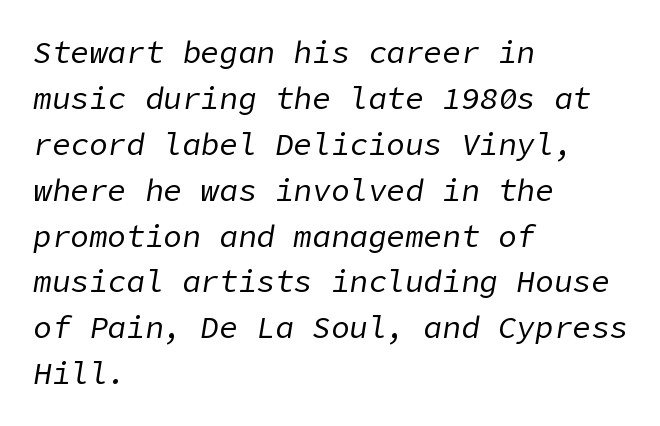
{"italic": "yes", "lean": "right", "slant_degrees": 9, "bold": "no", "weight": "regular", "width": "normal", "stroke_contrast": "low", "x_height": "medium", "underline": "no", "align": "left", "line_spacing": "normal", "line_spacing_ratio": 1.48, "letter_spacing": "normal", "letter_spacing_em": 0.0, "glyph_px": 31}
